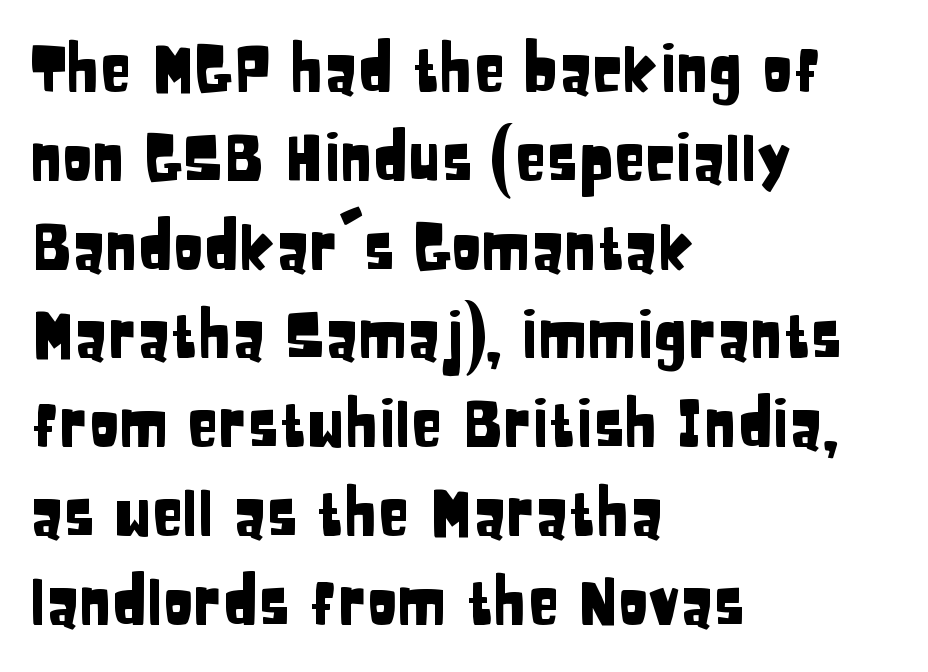
Q: Is the text italic (slanted)? A: No, it is upright.
Q: Is the typeface a serif or a sans-serif typeface? A: Sans-serif.
Q: Is the text underlined? A: No.
Q: How is the paragraph aligned? A: Left-aligned.
Q: Is the spacing between letters normal or unusually wide? A: Normal.
Q: Is the spacing between lines tight, normal or loose? A: Normal.
Q: Width (condensed, normal, or wide)? A: Condensed.
Q: Stroke contrast? A: Low.
Q: x-height? A: Large.
Q: Monospaced? A: No.
